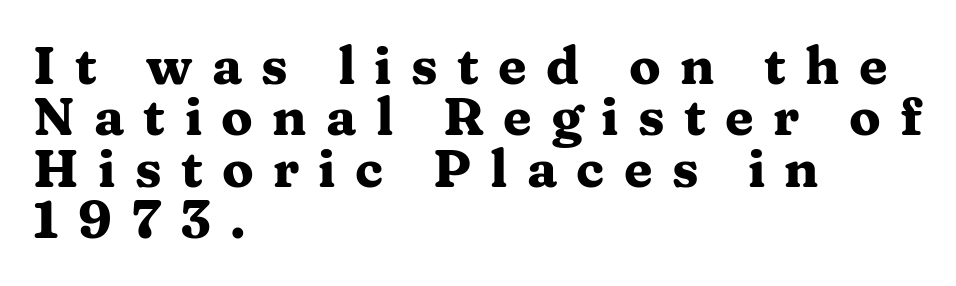
{"serif": "yes", "italic": "no", "bold": "yes", "weight": "heavy", "width": "wide", "stroke_contrast": "medium", "x_height": "medium", "monospaced": "no", "underline": "no", "align": "left", "line_spacing": "tight", "line_spacing_ratio": 0.99, "letter_spacing": "wide", "letter_spacing_em": 0.37, "glyph_px": 52}
